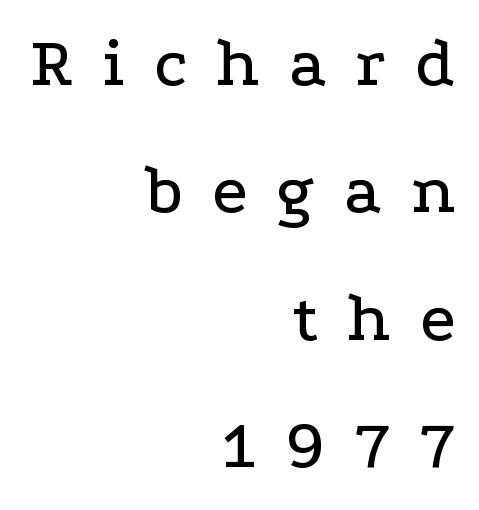
{"serif": "yes", "italic": "no", "width": "wide", "stroke_contrast": "low", "x_height": "medium", "monospaced": "no", "underline": "no", "align": "right", "line_spacing_ratio": 1.82, "letter_spacing": "wide", "letter_spacing_em": 0.42, "glyph_px": 70}
